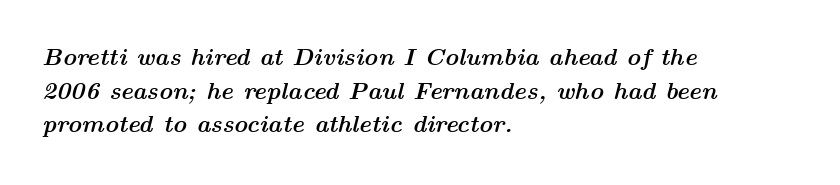
{"italic": "yes", "lean": "right", "slant_degrees": 14, "bold": "yes", "underline": "no", "align": "left", "line_spacing": "normal", "line_spacing_ratio": 1.4, "letter_spacing": "normal", "letter_spacing_em": 0.0, "glyph_px": 24}
